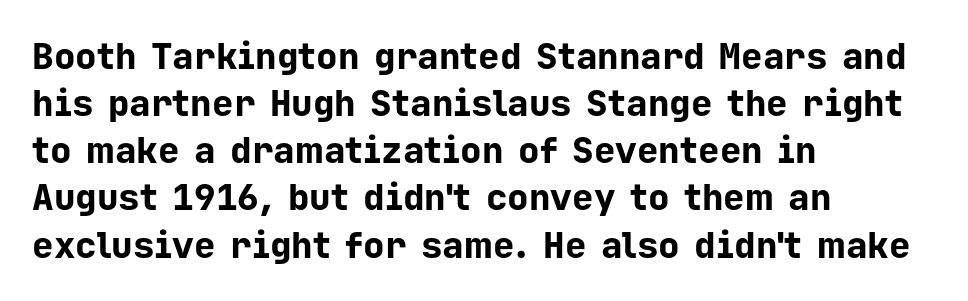
{"serif": "no", "italic": "no", "bold": "yes", "weight": "bold", "width": "normal", "stroke_contrast": "low", "x_height": "medium", "monospaced": "yes", "underline": "no", "align": "left", "line_spacing": "normal", "line_spacing_ratio": 1.31, "letter_spacing": "normal", "letter_spacing_em": 0.0, "glyph_px": 36}
